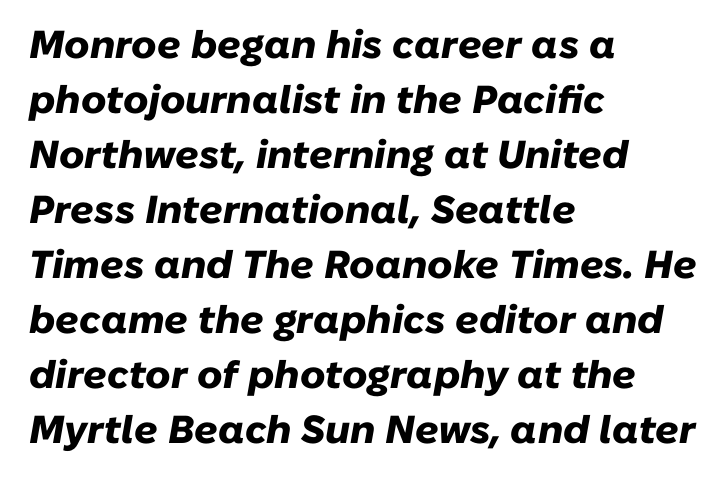
Regarding leading, the lines here are spaced in the standard way. The font's italic variant was chosen for this text. Letter spacing: default. Notice how thick the strokes are: this is what a full bold looks like. The rag falls on the right side of this text block.
